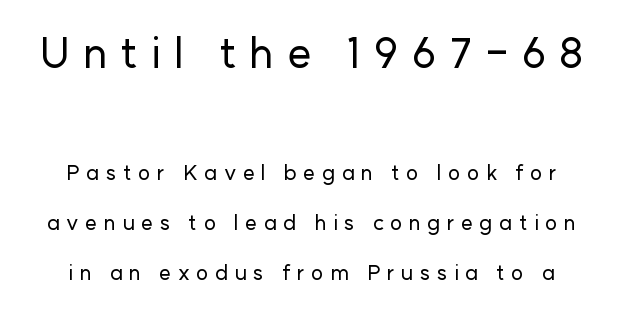
The image shows 42 px sans-serif type, upright; set loose line spacing (2.37x), unusually wide letter spacing (+0.31 em), not underlined; the first (top) block is 2.0x larger; low stroke contrast and a medium x-height.
